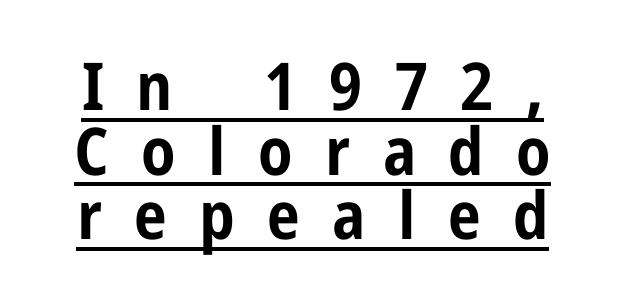
The rendering uses natural spacing where letterforms have individual widths. These lines carry a lot of weight — the face is fully bold. These characters rest on top of a visible drawn line. It's the straight-up-and-down kind of type. Observe the absence of serifs on each vertical stroke in this sample. These lines huddle together more closely than default settings would place them.
